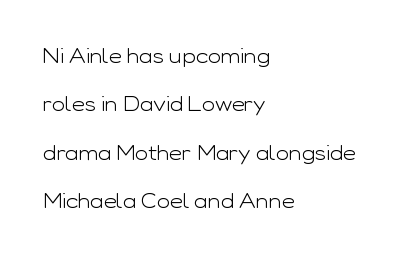
This is not heavy type; no bold has been used. The letterforms sit shoulder to shoulder at normal distance. Each line starts at the same left margin while the right side varies. Unlike italic type, these characters show no tilt at all. In terms of leading, this rendering errs on the spacious side. A bare baseline throughout the passage.
